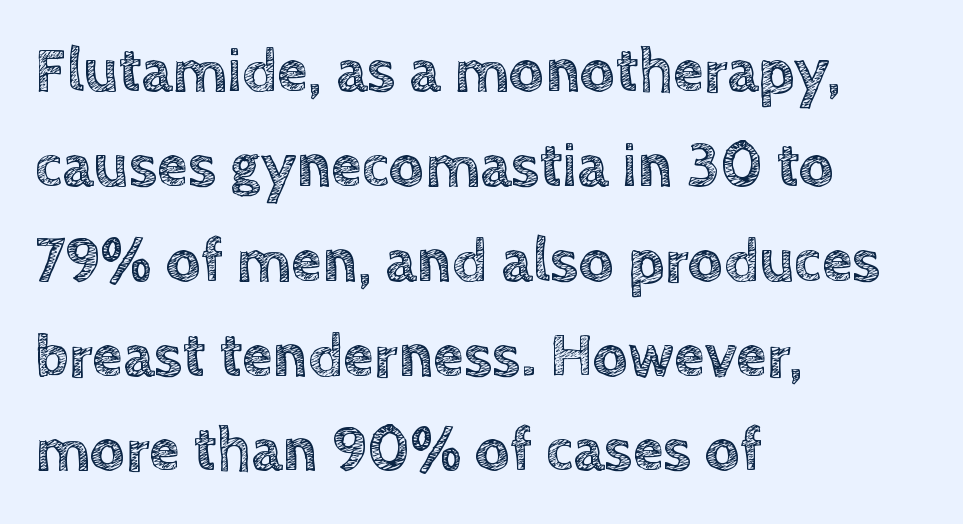
Q: Is the text italic (slanted)? A: No, it is upright.
Q: Is the text underlined? A: No.
Q: How is the paragraph aligned? A: Left-aligned.
Q: Is the spacing between letters normal or unusually wide? A: Normal.
Q: Is the spacing between lines tight, normal or loose? A: Normal.
Q: Width (condensed, normal, or wide)? A: Normal.
Q: x-height? A: Large.
Q: Monospaced? A: No.
